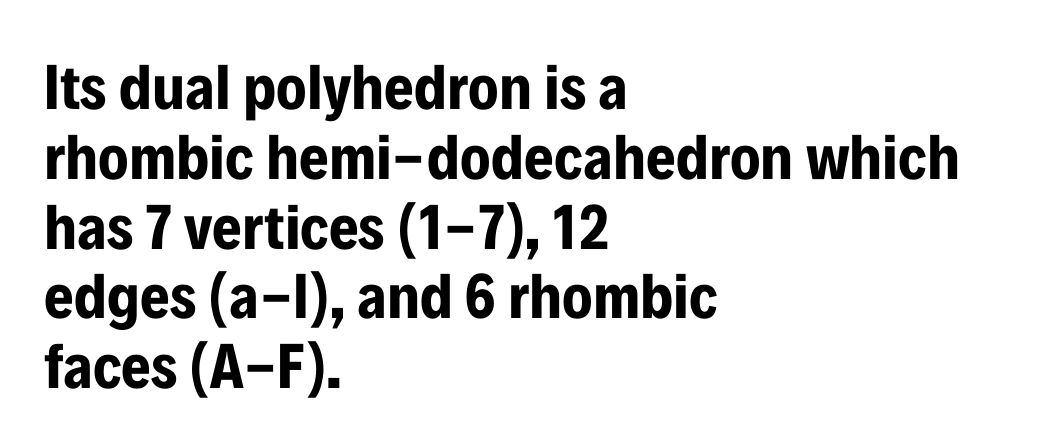
Q: Is the text bold? A: Yes.
Q: Is the text italic (slanted)? A: No, it is upright.
Q: Is the typeface a serif or a sans-serif typeface? A: Sans-serif.
Q: Is the text underlined? A: No.
Q: How is the paragraph aligned? A: Left-aligned.
Q: Is the spacing between letters normal or unusually wide? A: Normal.
Q: Is the spacing between lines tight, normal or loose? A: Tight.
Q: Width (condensed, normal, or wide)? A: Condensed.
Q: Stroke contrast? A: Low.
Q: x-height? A: Medium.
Q: Monospaced? A: No.
